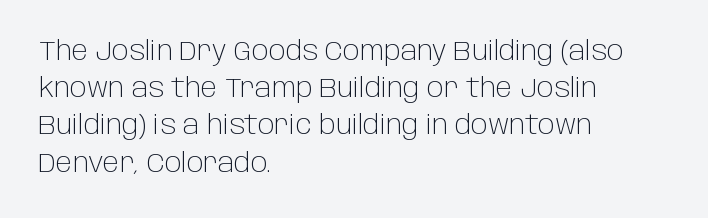
The rendering anchors every line to the left-hand side. A clean baseline with only descenders dipping below it. No chunkiness to these letters — they're not bold. Leading matches the norm, producing a regular column. Ascenders rise straight up at ninety degrees. Nobody touched the tracking dial on this one.
